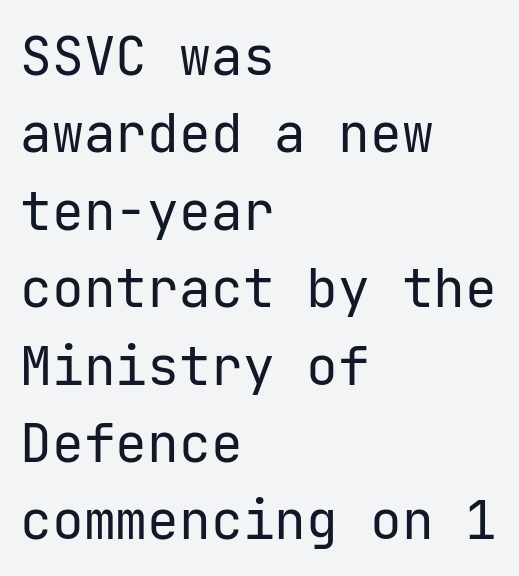
{"serif": "no", "italic": "no", "bold": "no", "weight": "regular", "width": "normal", "stroke_contrast": "low", "x_height": "medium", "underline": "no", "align": "left", "line_spacing": "normal", "line_spacing_ratio": 1.46, "letter_spacing": "normal", "letter_spacing_em": 0.0, "glyph_px": 53}
